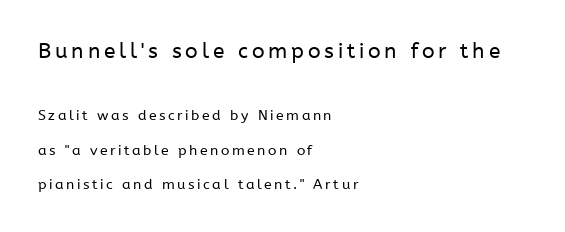
The image shows 21 px text type, upright; set left-aligned, loose line spacing (2.48x), not underlined; the first (top) block is 1.5x larger.
